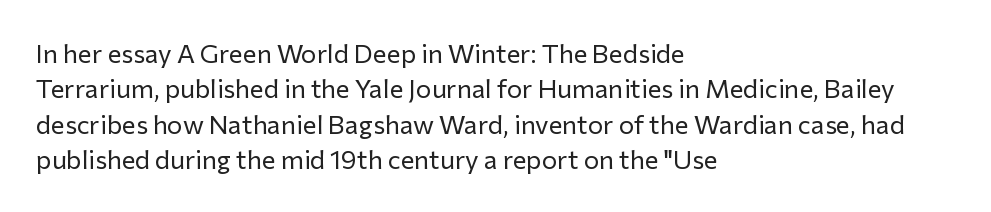
{"italic": "no", "bold": "no", "underline": "no", "align": "left", "line_spacing": "normal", "line_spacing_ratio": 1.36, "letter_spacing": "normal", "letter_spacing_em": 0.0, "glyph_px": 26}
